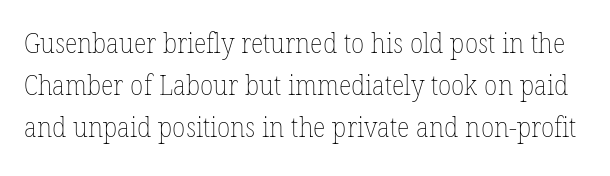
Between one letter and the next there's only the usual sliver of space. The glyphs are unaccompanied by any horizontal stroke below them. The characters are drawn with everyday or finer stroke widths. The passage shown stacks its lines at a standard gap.
